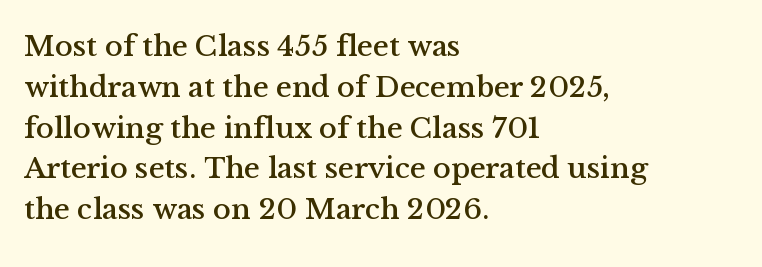
Does the copy run flush right? No — it runs flush left. Note the varied advance widths — an 'i' is clearly narrower than an 'm'. This is roman type, the default non-slanted kind. This rendering features lettering with no underline. How would I describe the line gaps? Plain and ordinary.
